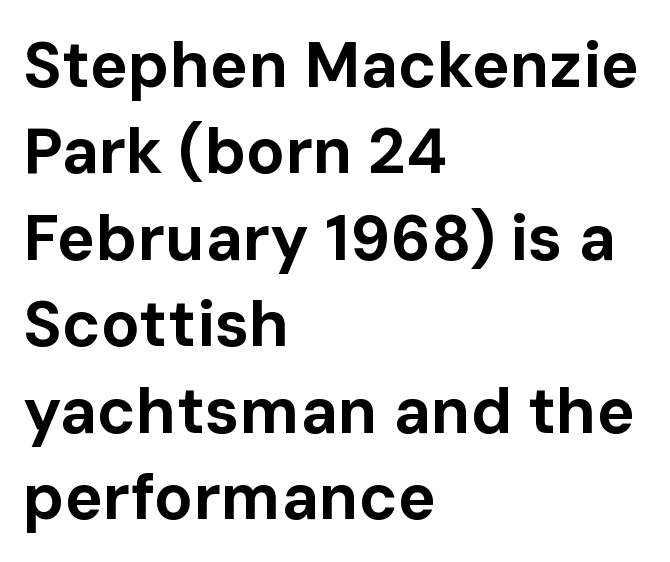
{"serif": "no", "italic": "no", "bold": "yes", "weight": "bold", "width": "normal", "stroke_contrast": "low", "x_height": "medium", "monospaced": "no", "underline": "no", "align": "left", "line_spacing": "normal", "line_spacing_ratio": 1.35, "letter_spacing": "normal", "letter_spacing_em": 0.0, "glyph_px": 64}
